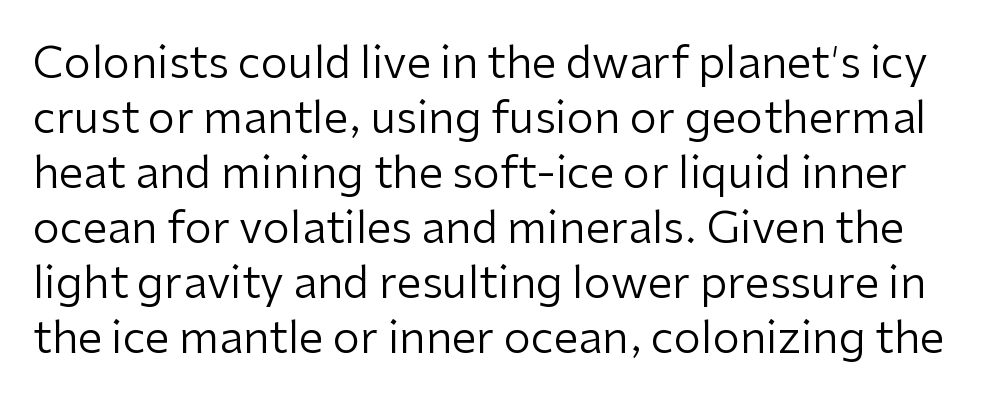
The image shows 44 px regular-weight sans-serif type, upright; set normal line spacing (1.25x), normal letter spacing, not underlined; low stroke contrast and a medium x-height.
